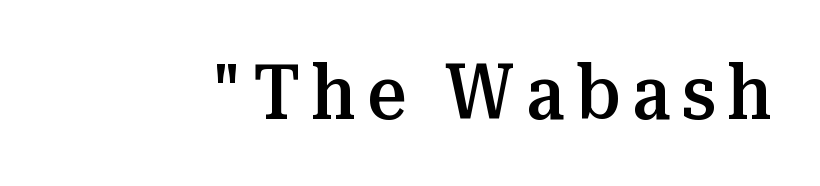
The image shows 76 px semibold serif type, upright; set not underlined; medium stroke contrast and a medium x-height.
